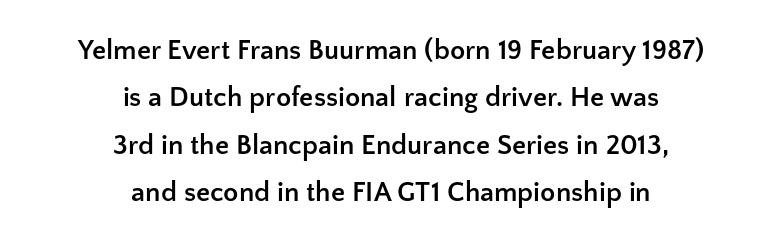
Q: Is the text bold? A: Yes.
Q: Is the text italic (slanted)? A: No, it is upright.
Q: Is the typeface a serif or a sans-serif typeface? A: Sans-serif.
Q: Is the text underlined? A: No.
Q: How is the paragraph aligned? A: Centered.
Q: Is the spacing between letters normal or unusually wide? A: Normal.
Q: Is the spacing between lines tight, normal or loose? A: Normal.
Q: Width (condensed, normal, or wide)? A: Normal.
Q: Stroke contrast? A: Low.
Q: x-height? A: Medium.
Q: Monospaced? A: No.
